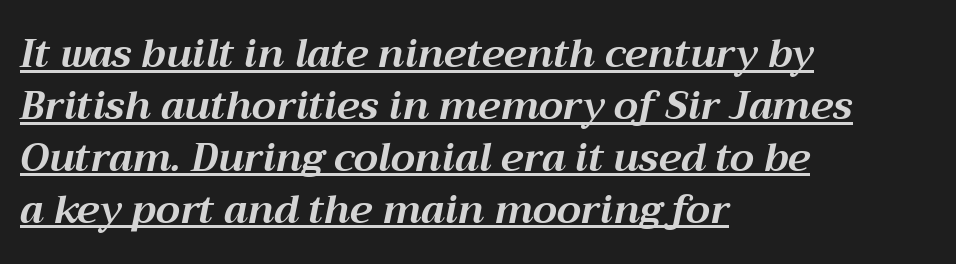
Vertical spacing — default. Letter spacing: default. The rendering anchors every line to the left-hand side. The lettering tilts uniformly, giving the passage an italic look. The typesetter has applied underlining to the passage shown.
